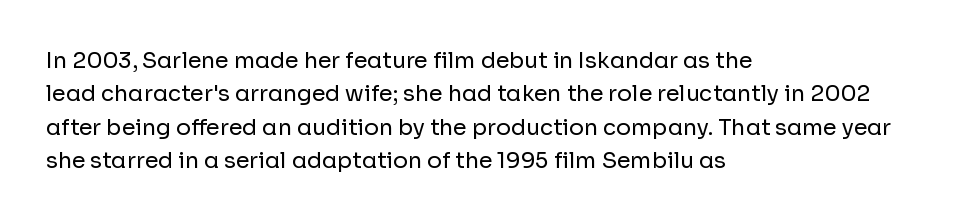
Summary of vertical rhythm: regular, with standard interline spacing. No extra ink here — the face is not bold. Quick note: not italic, upright. Horizontal alignment here is leftward, the default for most running prose.
